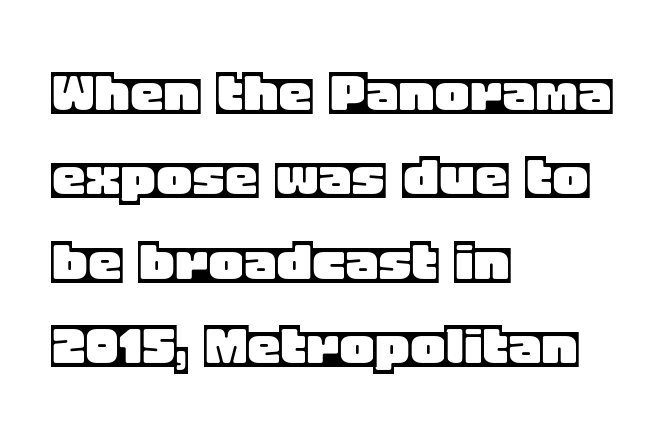
Regarding leading, the lines here are spaced in the standard way. The letters advance in unequal steps, a hallmark of proportional type. Horizontal alignment here is leftward, the default for most running prose. Descenders are the only things crossing below the line. The horizontal fit of the characters is conventional and even. Ordinary non-slanted type is in use.
